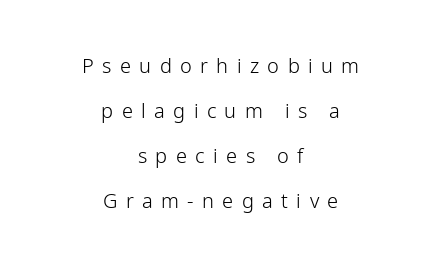
Q: Is the text bold? A: No.
Q: Is the text italic (slanted)? A: No, it is upright.
Q: Is the text underlined? A: No.
Q: How is the paragraph aligned? A: Centered.
Q: Is the spacing between letters normal or unusually wide? A: Unusually wide.
Q: Is the spacing between lines tight, normal or loose? A: Loose.
